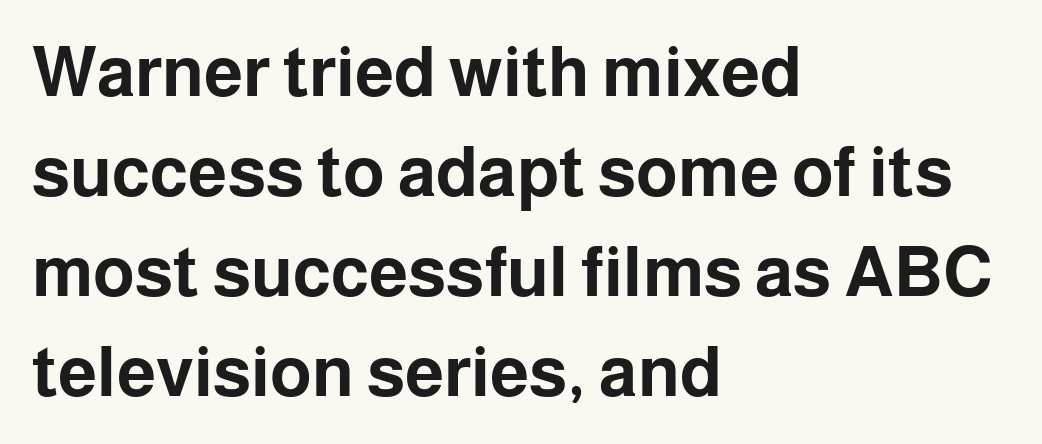
Q: Is the text bold? A: Yes.
Q: Is the text italic (slanted)? A: No, it is upright.
Q: Is the typeface a serif or a sans-serif typeface? A: Sans-serif.
Q: Is the text underlined? A: No.
Q: How is the paragraph aligned? A: Left-aligned.
Q: Is the spacing between letters normal or unusually wide? A: Normal.
Q: Is the spacing between lines tight, normal or loose? A: Normal.
Q: Width (condensed, normal, or wide)? A: Normal.
Q: Stroke contrast? A: Low.
Q: x-height? A: Medium.
Q: Monospaced? A: No.
